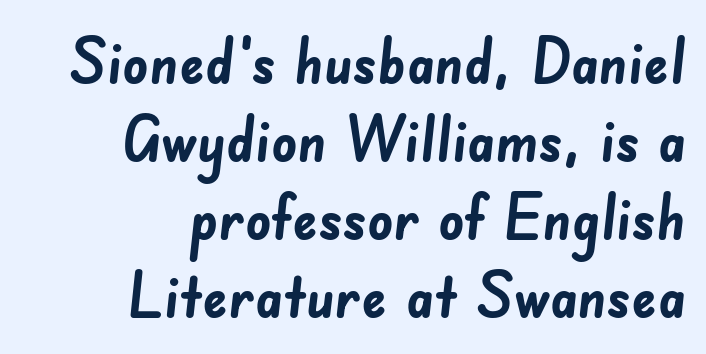
The image shows 63 px semibold sans-serif type; set right-aligned, line spacing 1.24x, normal letter spacing, not underlined; low stroke contrast and a small x-height.
